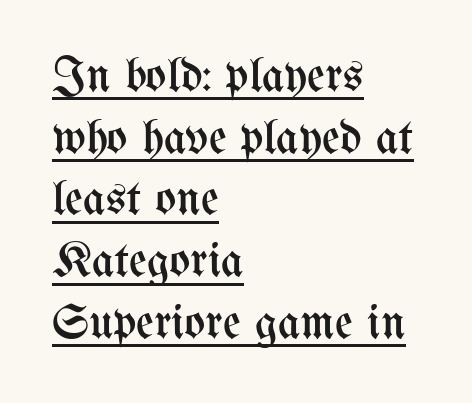
{"italic": "no", "bold": "no", "weight": "regular", "width": "condensed", "stroke_contrast": "medium", "x_height": "medium", "monospaced": "no", "underline": "yes", "align": "left", "line_spacing": "normal", "line_spacing_ratio": 1.26, "letter_spacing": "normal", "letter_spacing_em": 0.0, "glyph_px": 49}
